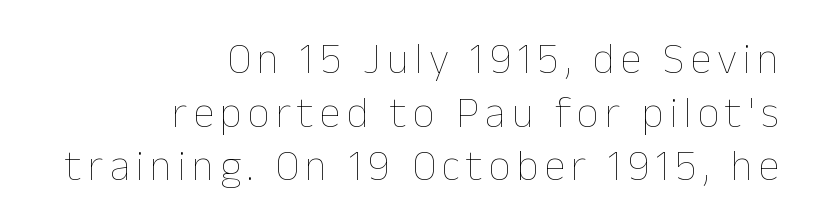
The image shows 43 px thin type, upright; set right-aligned, normal line spacing (1.25x), not underlined; low stroke contrast and a medium x-height.
